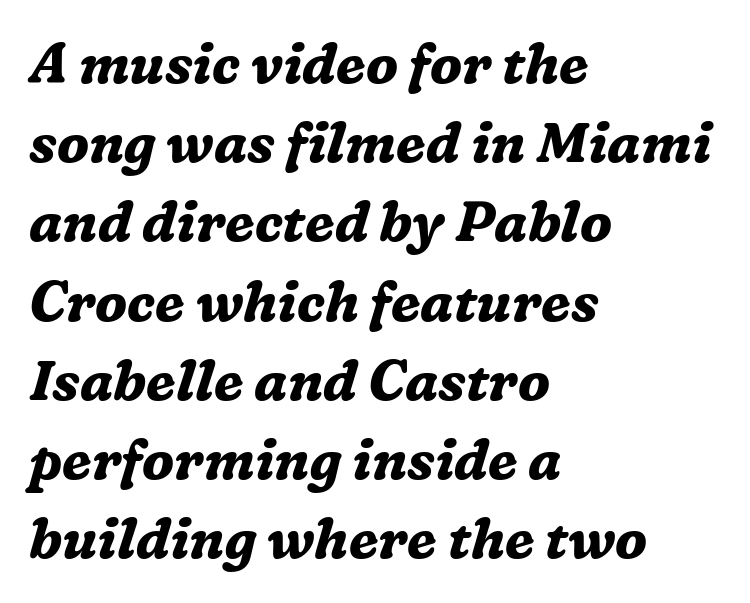
{"serif": "yes", "italic": "yes", "lean": "right", "slant_degrees": 16, "bold": "yes", "weight": "bold", "width": "normal", "stroke_contrast": "medium", "x_height": "medium", "monospaced": "no", "underline": "no", "align": "left", "line_spacing": "normal", "line_spacing_ratio": 1.44, "letter_spacing": "normal", "letter_spacing_em": 0.0, "glyph_px": 55}
